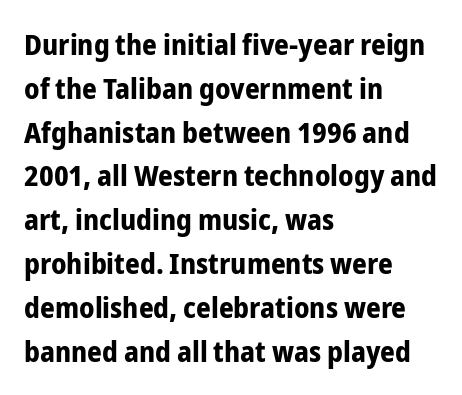
If you drew a ruler down the left edge, every line would touch it. This sample has the flowing, uneven cadence of proportional lettering. Vertically, the passage feels balanced, rows spaced as you'd expect. A roman cut, with each character standing at attention. The glyphs are unaccompanied by any horizontal stroke below them.
